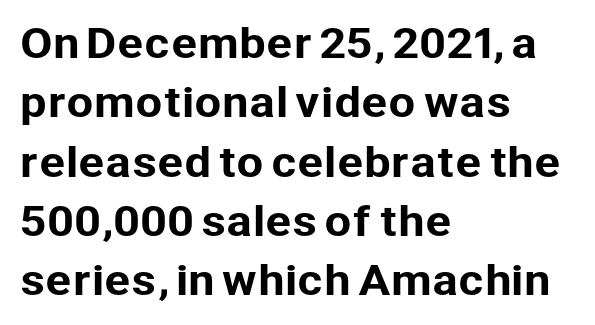
{"serif": "no", "italic": "no", "width": "normal", "stroke_contrast": "low", "x_height": "medium", "monospaced": "no", "underline": "no", "align": "left", "line_spacing": "normal", "line_spacing_ratio": 1.52, "letter_spacing": "normal", "letter_spacing_em": 0.0, "glyph_px": 39}
